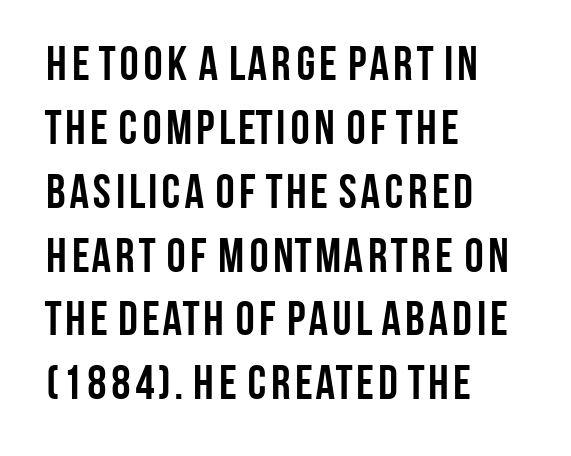
Q: Is the text bold? A: Yes.
Q: Is the text italic (slanted)? A: No, it is upright.
Q: Is the typeface a serif or a sans-serif typeface? A: Sans-serif.
Q: Is the text underlined? A: No.
Q: How is the paragraph aligned? A: Left-aligned.
Q: Is the spacing between letters normal or unusually wide? A: Normal.
Q: Is the spacing between lines tight, normal or loose? A: Normal.
Q: Width (condensed, normal, or wide)? A: Condensed.
Q: Stroke contrast? A: Low.
Q: x-height? A: Large.
Q: Monospaced? A: No.
